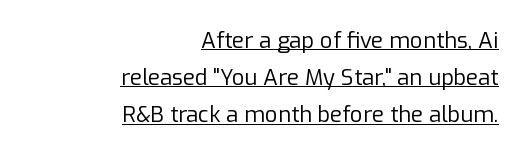
The image shows 22 px text type, upright; set right-aligned, normal line spacing (1.69x), normal letter spacing, underlined.
